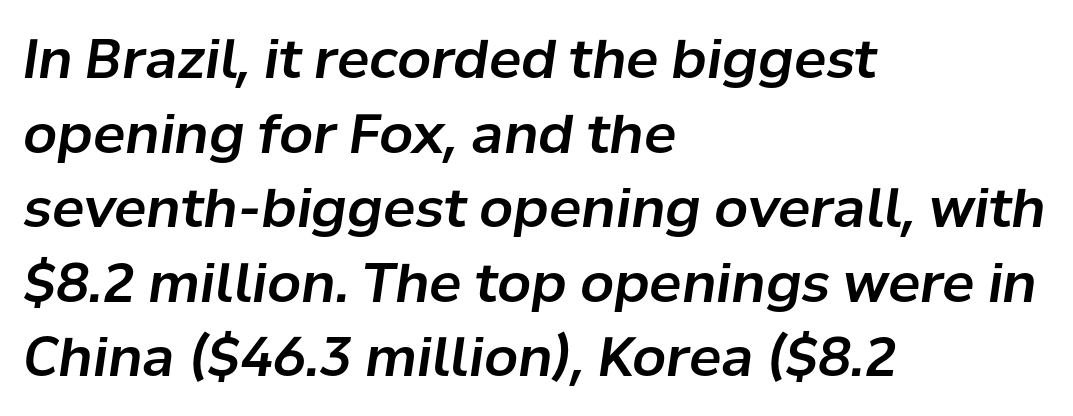
{"italic": "yes", "lean": "right", "slant_degrees": 8, "width": "normal", "stroke_contrast": "low", "x_height": "medium", "monospaced": "no", "underline": "no", "align": "left", "line_spacing": "normal", "line_spacing_ratio": 1.38, "letter_spacing": "normal", "letter_spacing_em": 0.0, "glyph_px": 54}
